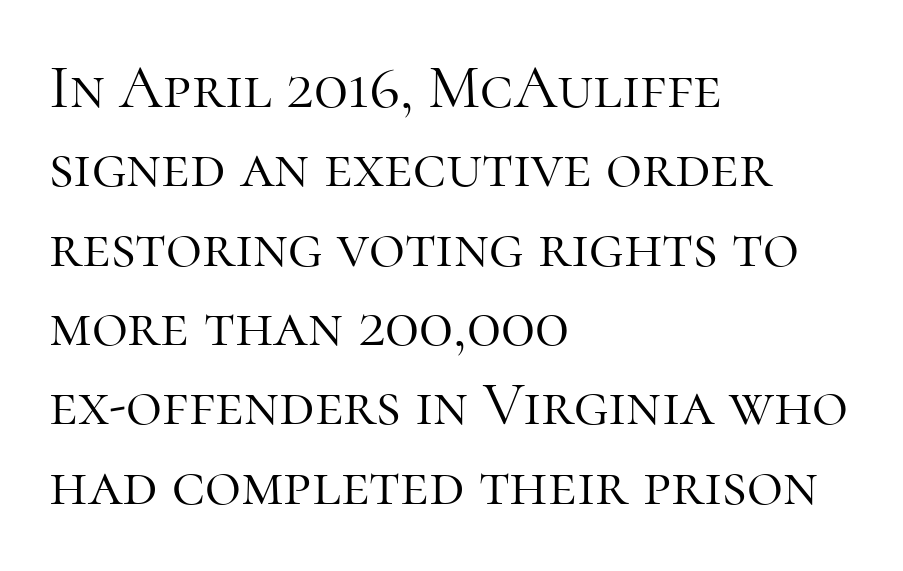
Q: Is the text bold? A: No.
Q: Is the text italic (slanted)? A: No, it is upright.
Q: Is the typeface a serif or a sans-serif typeface? A: Serif.
Q: Is the text underlined? A: No.
Q: How is the paragraph aligned? A: Left-aligned.
Q: Is the spacing between letters normal or unusually wide? A: Normal.
Q: Is the spacing between lines tight, normal or loose? A: Normal.
Q: Width (condensed, normal, or wide)? A: Normal.
Q: Stroke contrast? A: High.
Q: x-height? A: Medium.
Q: Monospaced? A: No.
